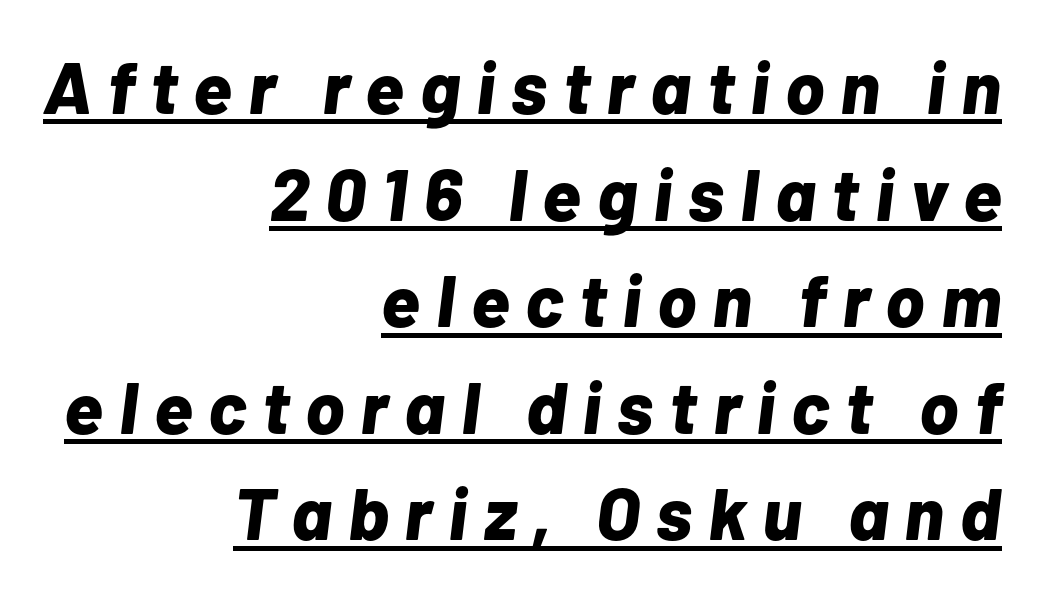
Q: Is the text bold? A: Yes.
Q: Is the text italic (slanted)? A: Yes, it leans right by about 7 degrees.
Q: Is the text underlined? A: Yes.
Q: How is the paragraph aligned? A: Right-aligned.
Q: Is the spacing between letters normal or unusually wide? A: Unusually wide.
Q: Is the spacing between lines tight, normal or loose? A: Normal.
Q: Width (condensed, normal, or wide)? A: Normal.
Q: Stroke contrast? A: Low.
Q: x-height? A: Medium.
Q: Monospaced? A: No.
